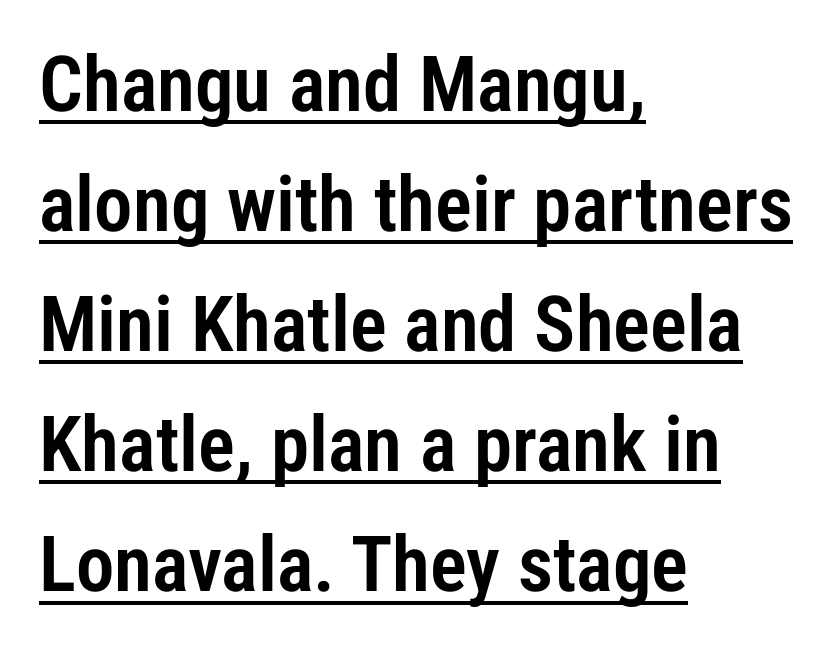
The passage is arranged the way most books set body copy — flush left. Type style note: lacks serifs. Between one letter and the next there's only the usual sliver of space. The words here are underlined.
